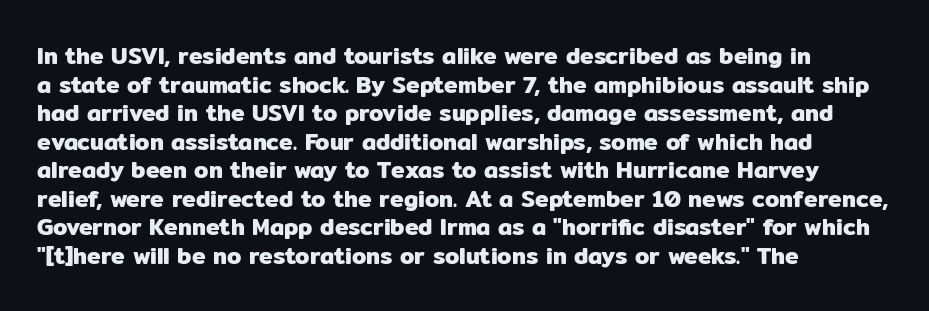
The image shows 23 px text type, upright; set left-aligned, line spacing 1.24x, normal letter spacing, not underlined.
